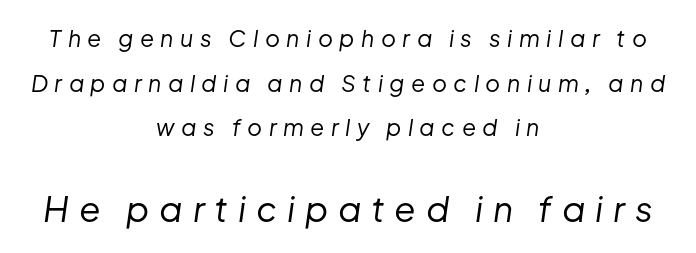
{"italic": "yes", "lean": "right", "slant_degrees": 8, "bold": "no", "weight": "regular", "width": "normal", "stroke_contrast": "low", "x_height": "medium", "monospaced": "no", "underline": "no", "align": "center", "line_spacing": "loose", "line_spacing_ratio": 1.94, "letter_spacing": "wide", "letter_spacing_em": 0.28, "larger_block": "second", "size_ratio": 1.52, "glyph_px": 35}
